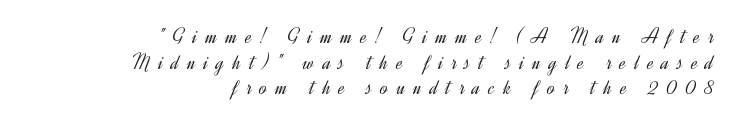
The image shows 22 px text type; set right-aligned, line spacing 1.17x, unusually wide letter spacing (+0.38 em), not underlined.
